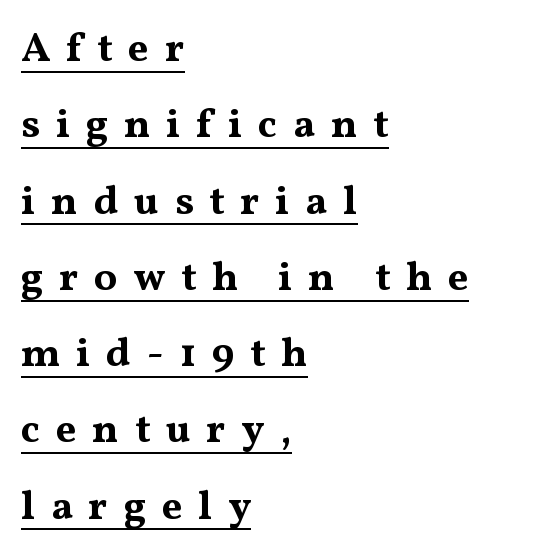
The image shows 41 px bold, wide serif type, upright; set left-aligned, line spacing 1.86x, unusually wide letter spacing (+0.38 em), underlined; medium stroke contrast and a medium x-height.
